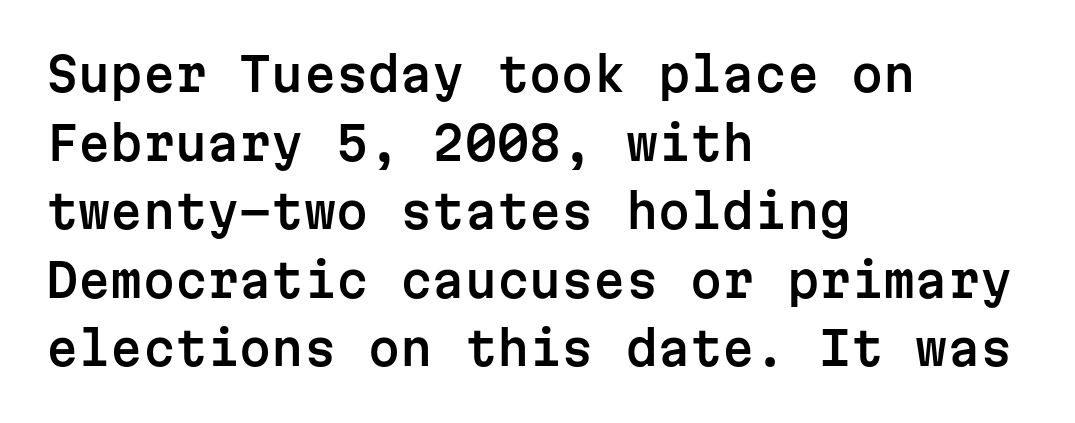
The image shows 46 px sans-serif type, upright, monospaced; set left-aligned, normal line spacing (1.49x), normal letter spacing, not underlined; low stroke contrast and a medium x-height.
